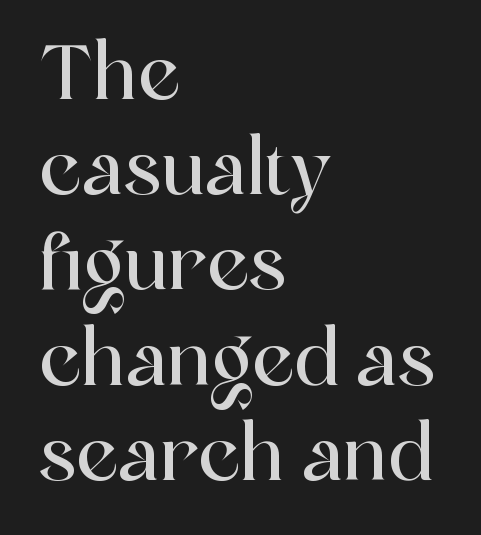
{"serif": "yes", "italic": "no", "width": "normal", "x_height": "medium", "monospaced": "no", "underline": "no", "align": "left", "line_spacing": "normal", "line_spacing_ratio": 1.27, "letter_spacing": "normal", "letter_spacing_em": 0.0, "glyph_px": 75}
